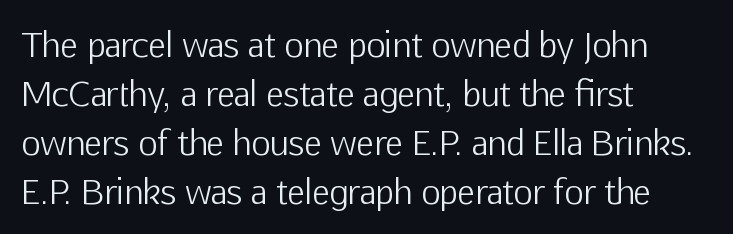
The image shows 33 px light sans-serif type, upright; set left-aligned, normal line spacing (1.48x), normal letter spacing, not underlined; low stroke contrast and a medium x-height.
